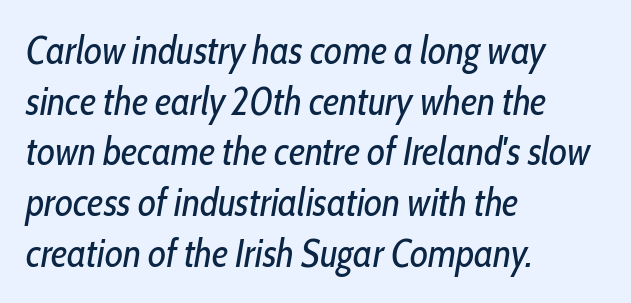
{"italic": "yes", "lean": "right", "slant_degrees": 10, "bold": "no", "weight": "regular", "width": "condensed", "stroke_contrast": "low", "x_height": "medium", "monospaced": "no", "underline": "no", "align": "left", "line_spacing": "normal", "line_spacing_ratio": 1.3, "letter_spacing": "normal", "letter_spacing_em": 0.0, "glyph_px": 39}
